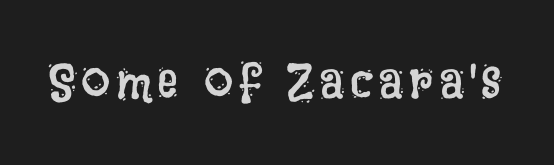
{"italic": "no", "bold": "no", "weight": "regular", "width": "condensed", "stroke_contrast": "low", "x_height": "large", "monospaced": "no", "underline": "no", "glyph_px": 52}
